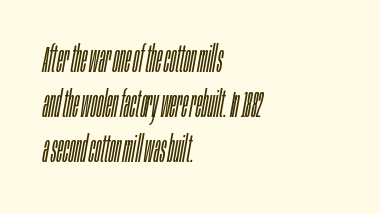
{"italic": "yes", "lean": "right", "slant_degrees": 10, "bold": "no", "weight": "light", "width": "condensed", "stroke_contrast": "low", "x_height": "large", "monospaced": "no", "underline": "no", "align": "left", "line_spacing": "normal", "line_spacing_ratio": 1.25, "letter_spacing": "normal", "letter_spacing_em": 0.0, "glyph_px": 36}
